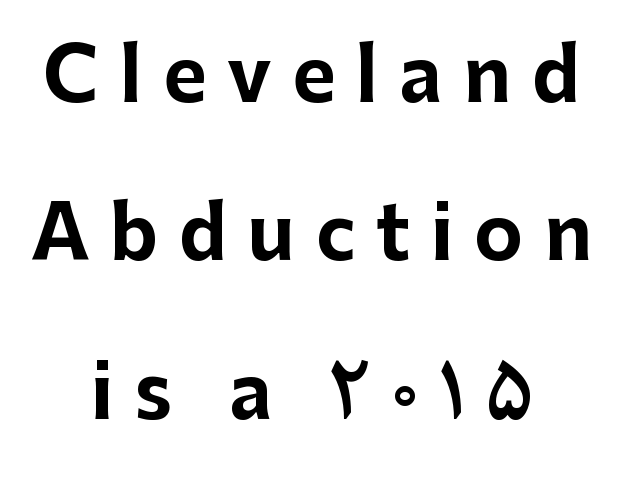
{"serif": "no", "italic": "no", "bold": "yes", "weight": "bold", "width": "normal", "stroke_contrast": "low", "x_height": "medium", "monospaced": "no", "underline": "no", "align": "center", "line_spacing": "loose", "line_spacing_ratio": 2.14, "letter_spacing": "wide", "letter_spacing_em": 0.28, "glyph_px": 74}
